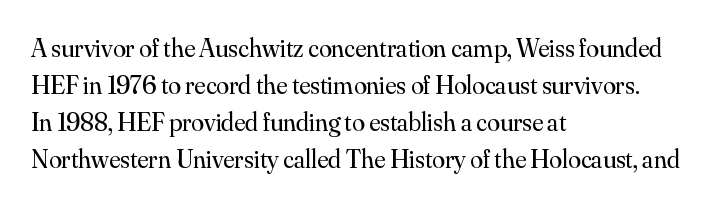
Q: Is the text bold? A: No.
Q: Is the text italic (slanted)? A: No, it is upright.
Q: Is the text underlined? A: No.
Q: How is the paragraph aligned? A: Left-aligned.
Q: Is the spacing between letters normal or unusually wide? A: Normal.
Q: Is the spacing between lines tight, normal or loose? A: Normal.
